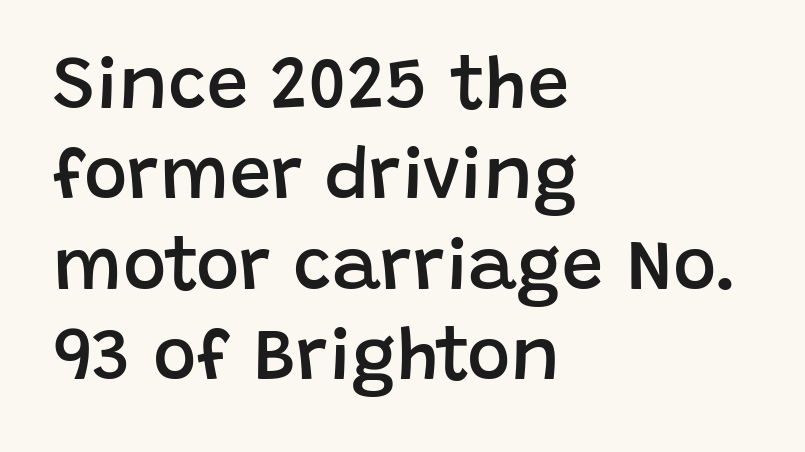
The image shows 74 px semibold sans-serif type, upright; set left-aligned, line spacing 1.22x, normal letter spacing, not underlined; low stroke contrast and a large x-height.
